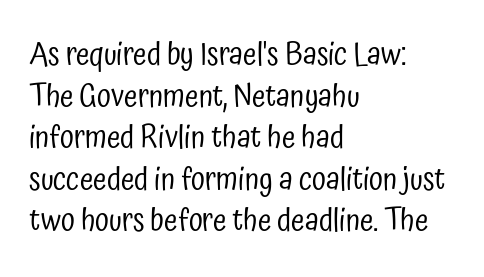
The image shows 31 px regular-weight, condensed sans-serif type, upright; set left-aligned, normal line spacing (1.34x), normal letter spacing, not underlined; low stroke contrast and a medium x-height.
